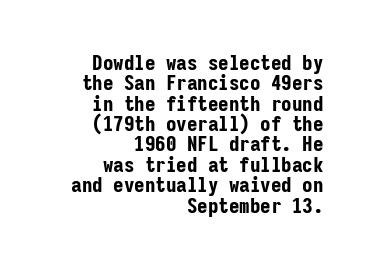
The image shows 21 px bold type, upright; set right-aligned, tight line spacing (0.97x), normal letter spacing, not underlined.
